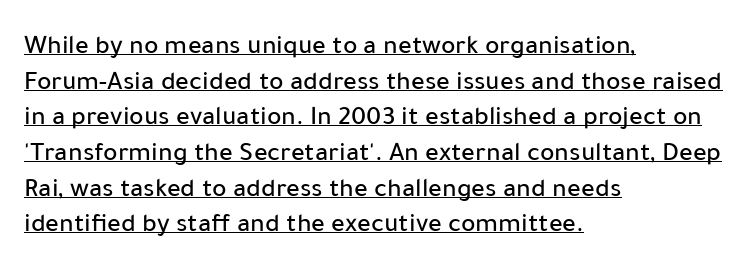
The paragraph shown leans on its left margin. The vertical gap from one line to the next is medium. A rule runs beneath these lines of type. Posture: vertical. You could call the tracking neutral — neither tight nor loose.
